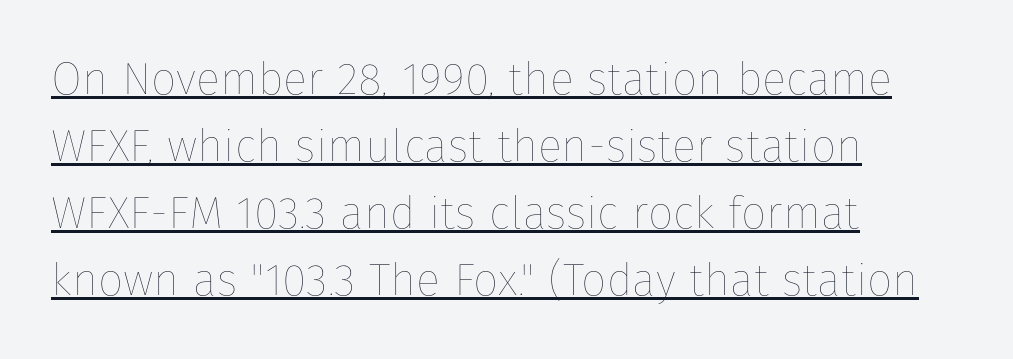
The passage shown is not bold in any degree. The letters stand upright; this is a roman face. Horizontally, the lines are justified to the leading edge only. The letters advance in unequal steps, a hallmark of proportional type.
